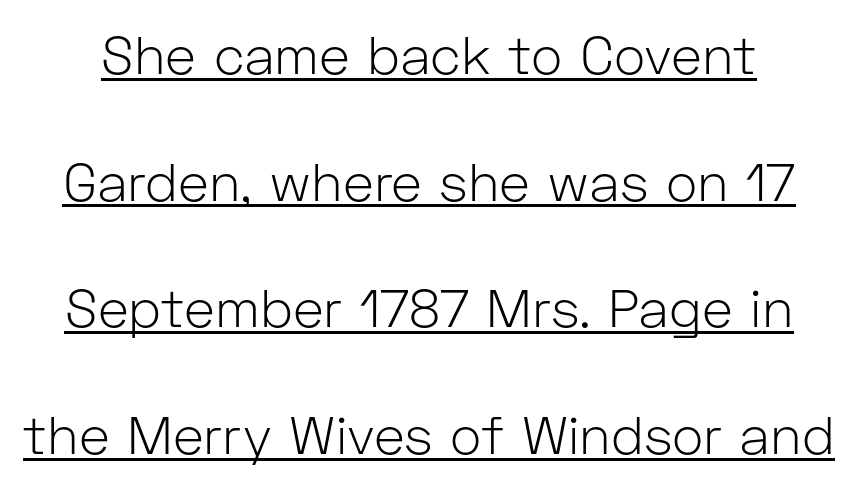
Q: Is the text bold? A: No.
Q: Is the text italic (slanted)? A: No, it is upright.
Q: Is the typeface a serif or a sans-serif typeface? A: Sans-serif.
Q: Is the text underlined? A: Yes.
Q: Is the spacing between letters normal or unusually wide? A: Normal.
Q: Is the spacing between lines tight, normal or loose? A: Loose.
Q: Width (condensed, normal, or wide)? A: Normal.
Q: Stroke contrast? A: Low.
Q: x-height? A: Medium.
Q: Monospaced? A: No.
